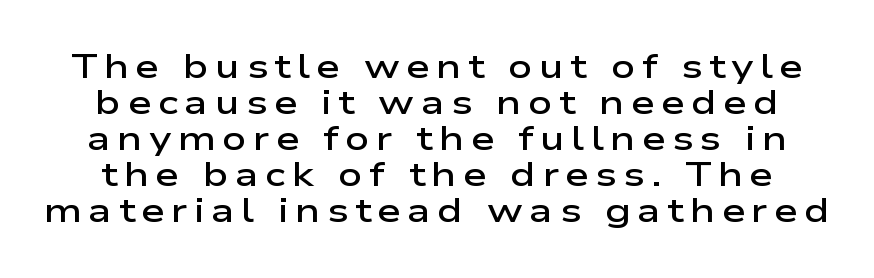
The glyphs in this specimen are sans serif. Look at the stroke-to-counter ratio: somewhat heavy, a semibold. The rendering uses a small line-height, squeezing the rows. This sample uses an upright cut, with every glyph sitting square on the baseline. Type without underlining. Do the characters align in a grid? No, the font is proportional.
